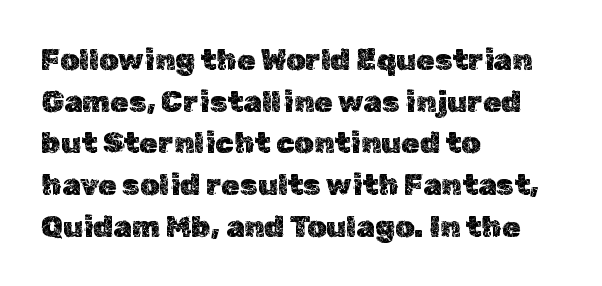
The image shows 30 px text type, upright; set left-aligned, normal line spacing (1.39x), normal letter spacing, not underlined; a medium x-height.
